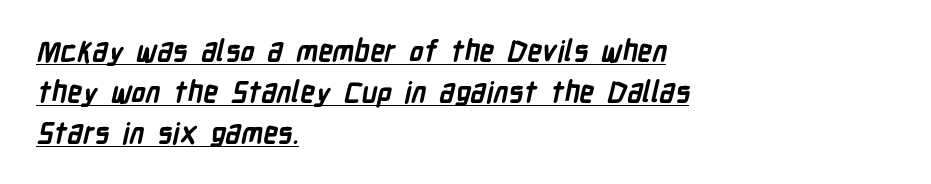
Does the type have serifs? No, each stem ends abruptly. The passage shown is underscored from start to finish. Caption: bold face, heavy strokes. The designer left line spacing at the default. The text block is weighted toward the left margin, trailing off unevenly rightward.
